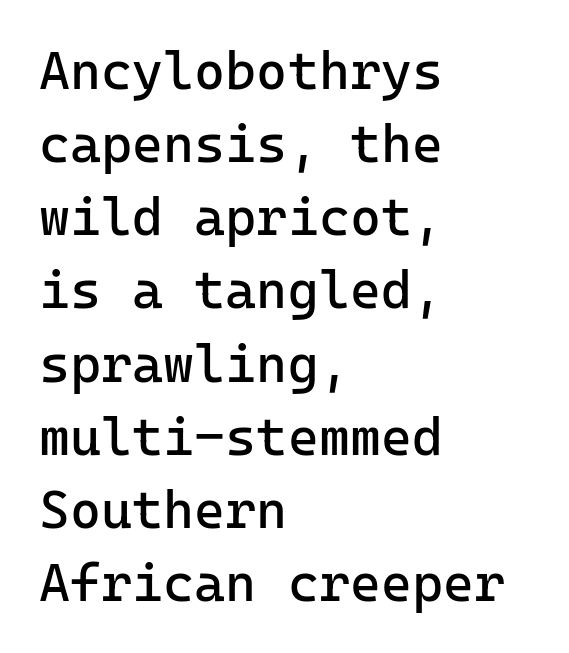
{"serif": "no", "italic": "no", "bold": "no", "weight": "regular", "width": "normal", "stroke_contrast": "low", "x_height": "medium", "underline": "no", "align": "left", "line_spacing": "normal", "line_spacing_ratio": 1.38, "letter_spacing": "normal", "letter_spacing_em": 0.0, "glyph_px": 53}
